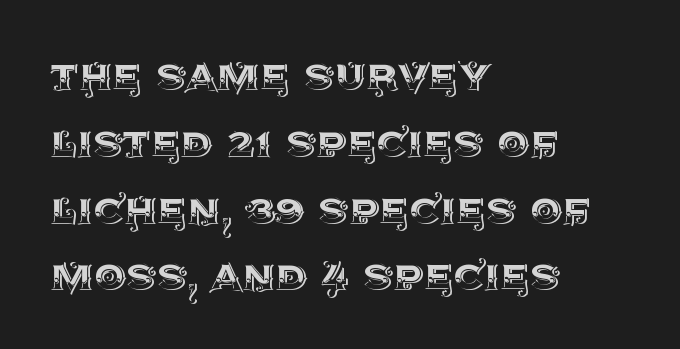
Horizontally, the lines are justified to the leading edge only. Between one letter and the next there's only the usual sliver of space. Students, observe: this is what conventionally led text looks like. The letters stand upright; this is a roman face. This sample has the flowing, uneven cadence of proportional lettering.
